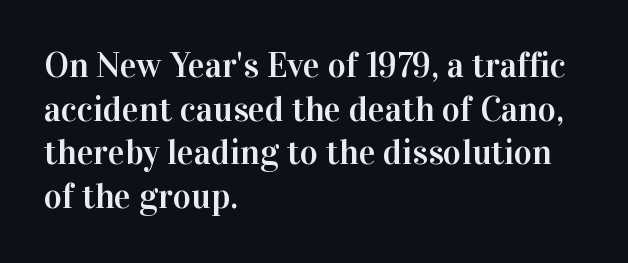
{"serif": "yes", "italic": "no", "width": "normal", "stroke_contrast": "high", "x_height": "medium", "monospaced": "no", "underline": "no", "align": "left", "line_spacing": "normal", "line_spacing_ratio": 1.25, "letter_spacing": "normal", "letter_spacing_em": 0.0, "glyph_px": 35}
